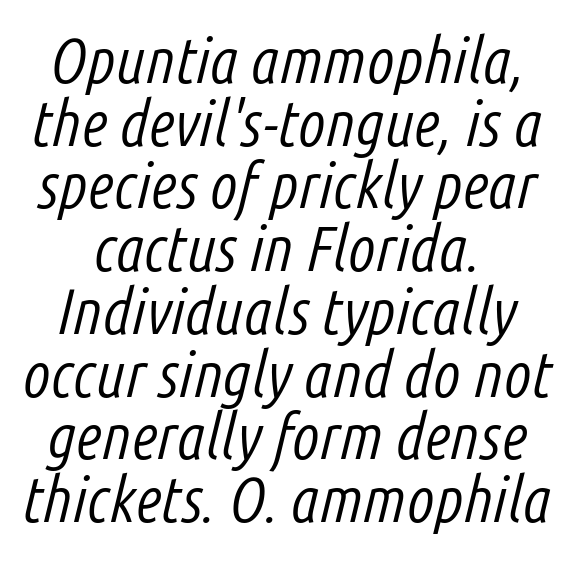
{"italic": "yes", "lean": "right", "slant_degrees": 14, "bold": "no", "weight": "light", "width": "condensed", "stroke_contrast": "low", "x_height": "medium", "monospaced": "no", "underline": "no", "align": "center", "line_spacing": "tight", "line_spacing_ratio": 0.98, "letter_spacing": "normal", "letter_spacing_em": 0.0, "glyph_px": 64}
